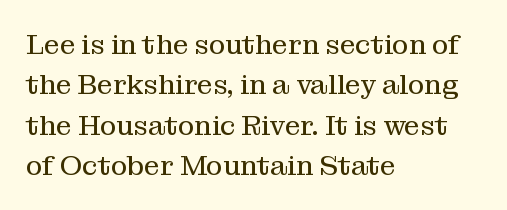
This sample keeps an unexceptional amount of space between lines. Short note: letters normally spaced. This sample is left-justified, so line endings fall wherever the words run out. The glyphs are unaccompanied by any horizontal stroke below them. The rendering shows small feet on the letterforms — a serif design.
